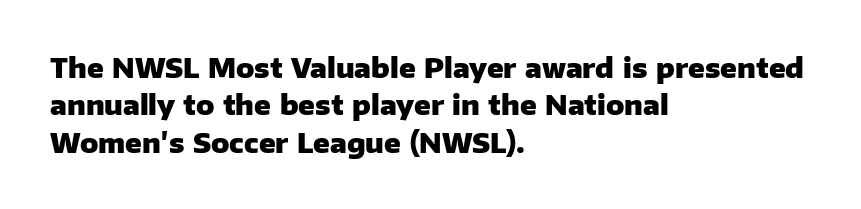
{"italic": "no", "bold": "yes", "underline": "no", "align": "left", "line_spacing": "normal", "line_spacing_ratio": 1.38, "letter_spacing": "normal", "letter_spacing_em": 0.0, "glyph_px": 27}
